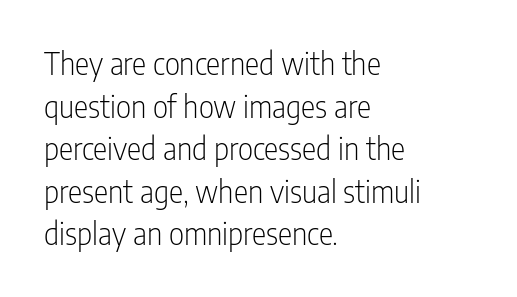
I'd call this a sans setting — the letters go barefoot. Students, observe: this is what conventionally led text looks like. Reading down the block, your eye returns to a fixed left position each line. The specimen omits any rule beneath the text block's lines.
